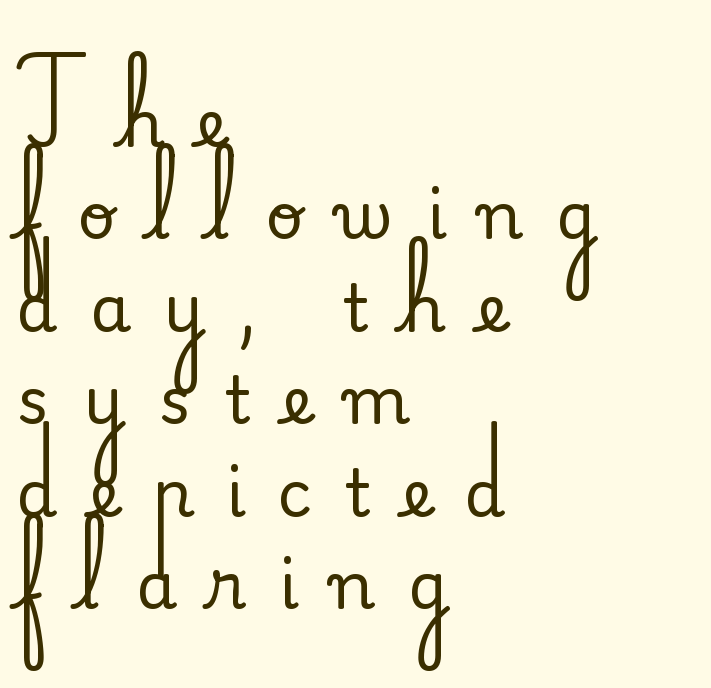
The image shows 66 px serif type, upright; set left-aligned, normal line spacing (1.4x), unusually wide letter spacing (+0.49 em), not underlined; medium stroke contrast and a small x-height.
